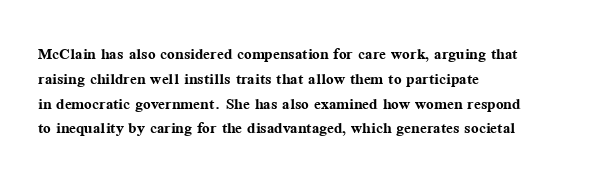
{"italic": "no", "bold": "yes", "underline": "no", "align": "left", "line_spacing_ratio": 1.24, "letter_spacing": "normal", "letter_spacing_em": 0.0, "glyph_px": 20}
